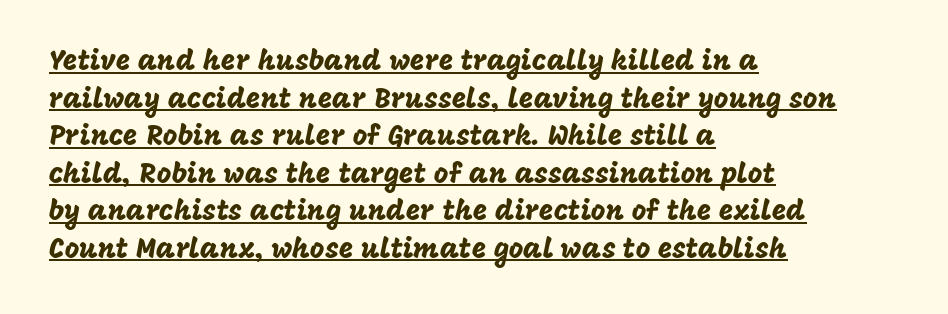
{"serif": "no", "width": "normal", "stroke_contrast": "low", "x_height": "large", "monospaced": "no", "underline": "yes", "align": "left", "line_spacing": "normal", "line_spacing_ratio": 1.34, "letter_spacing": "normal", "letter_spacing_em": 0.0, "glyph_px": 28}
